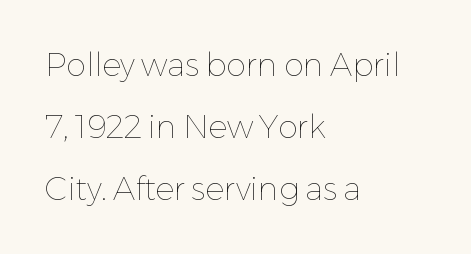
{"italic": "no", "bold": "no", "weight": "thin", "width": "normal", "stroke_contrast": "low", "x_height": "medium", "monospaced": "no", "underline": "no", "align": "left", "line_spacing": "loose", "line_spacing_ratio": 1.93, "letter_spacing": "normal", "letter_spacing_em": 0.0, "glyph_px": 32}
